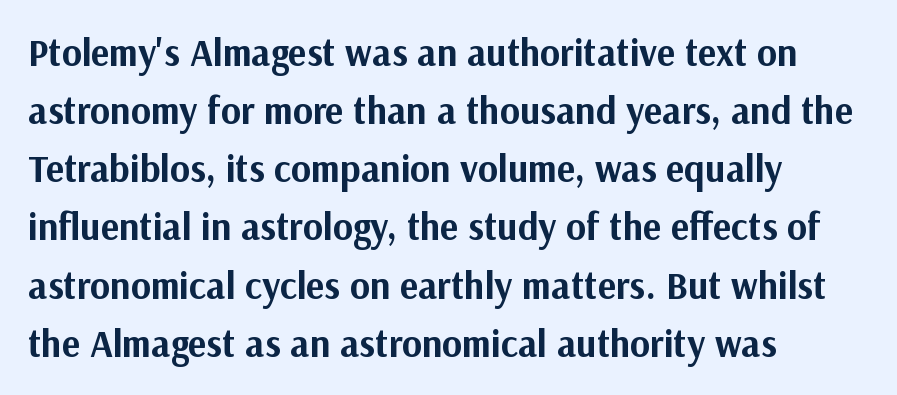
The image shows 38 px bold sans-serif type, upright; set left-aligned, normal line spacing (1.53x), normal letter spacing, not underlined; medium stroke contrast and a medium x-height.
